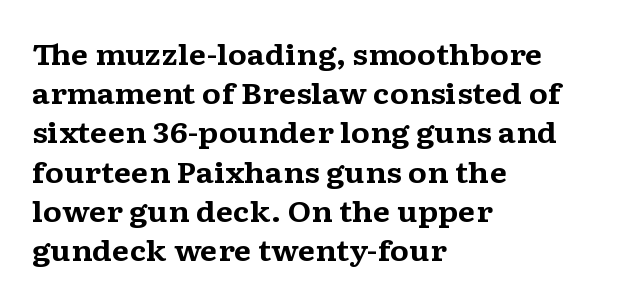
The passage shown is typeset with a serif family. What stands out about the letter spacing? Nothing — it is the standard amount. The axis of the letterforms is exactly vertical. The letters advance in unequal steps, a hallmark of proportional type.
